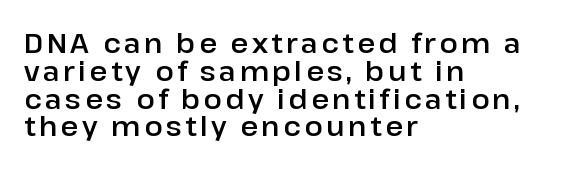
The lines are packed closely together with very little leading. Quick note: not italic, upright. Nobody drew a line under any word here. One-word summary of the alignment: left.
